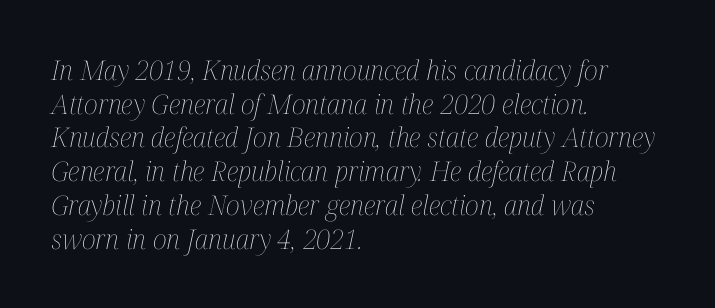
The typography opts for an oblique posture over an upright one. Stems and bowls with no extra thickness — not bold. The area under the type is left untouched. Line beginnings align vertically; line endings do not. You could call the tracking neutral — neither tight nor loose. Regular leading.
